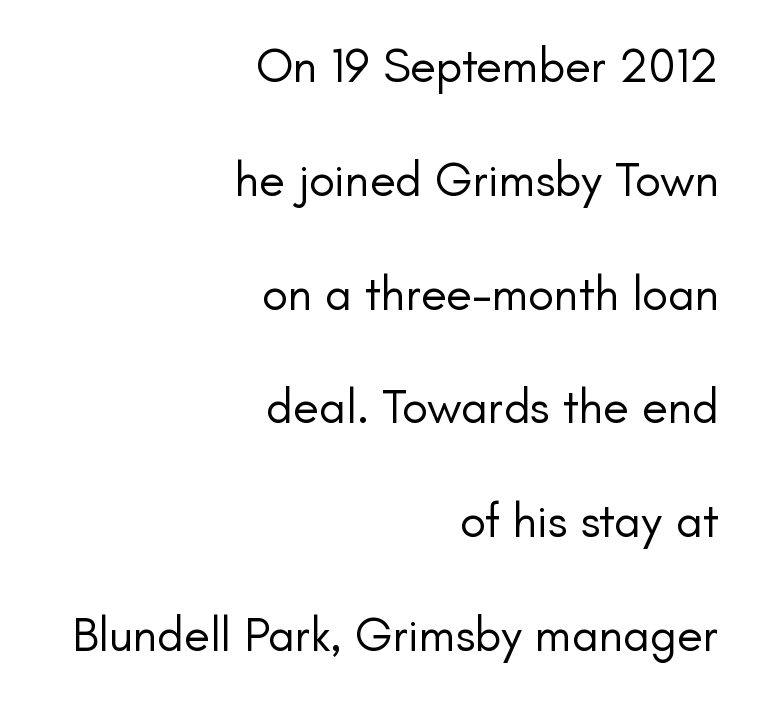
Stroke mass is kept to a normal reading level or below. The passage shown is typeset with a sans-serif family. Look at the tracking — it's just the regular setting, nothing added. Proportional: the letters do not fall into vertical columns.
